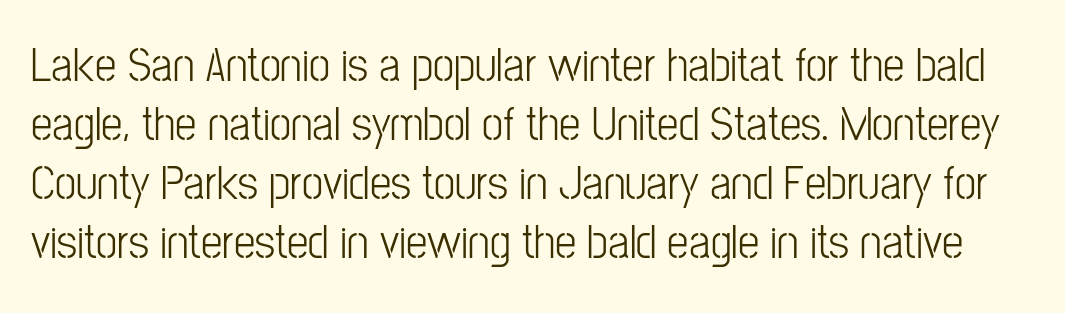
The image shows 48 px light, condensed sans-serif type, upright; set line spacing 1.23x, normal letter spacing, not underlined; low stroke contrast and a medium x-height.
